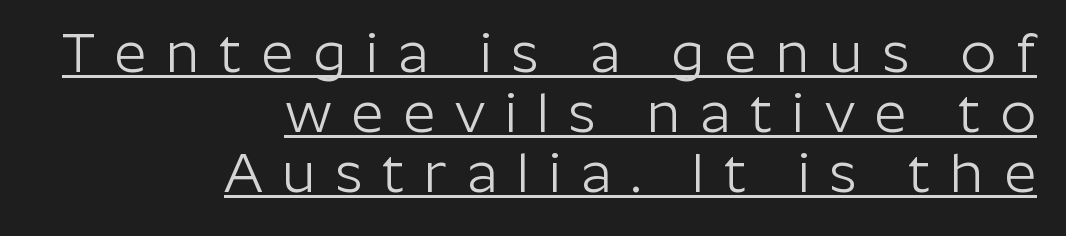
Q: Is the text bold? A: No.
Q: Is the text italic (slanted)? A: No, it is upright.
Q: Is the typeface a serif or a sans-serif typeface? A: Sans-serif.
Q: Is the text underlined? A: Yes.
Q: How is the paragraph aligned? A: Right-aligned.
Q: Is the spacing between letters normal or unusually wide? A: Unusually wide.
Q: Is the spacing between lines tight, normal or loose? A: Tight.
Q: Width (condensed, normal, or wide)? A: Normal.
Q: Stroke contrast? A: Low.
Q: x-height? A: Medium.
Q: Monospaced? A: No.
